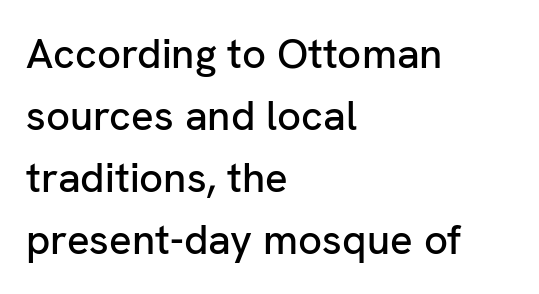
The image shows 42 px sans-serif type, upright; set left-aligned, normal line spacing (1.48x), normal letter spacing, not underlined; low stroke contrast and a medium x-height.
